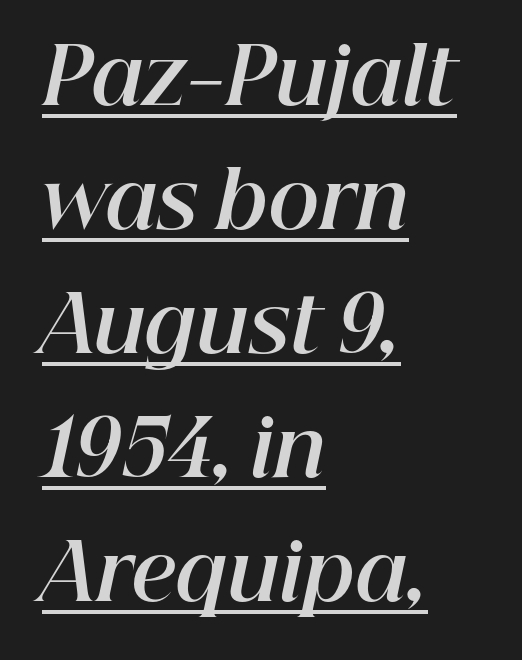
In terms of letterspacing, this is plain default setting. Italic: yes, the glyphs are oblique. Visually the block forms a straight wall on the left and a jagged coastline on the right. Note the varied advance widths — an 'i' is clearly narrower than an 'm'. Check the space under the baseline: a stroke is drawn there. The block of text has a typical density, with ordinary space between rows.
